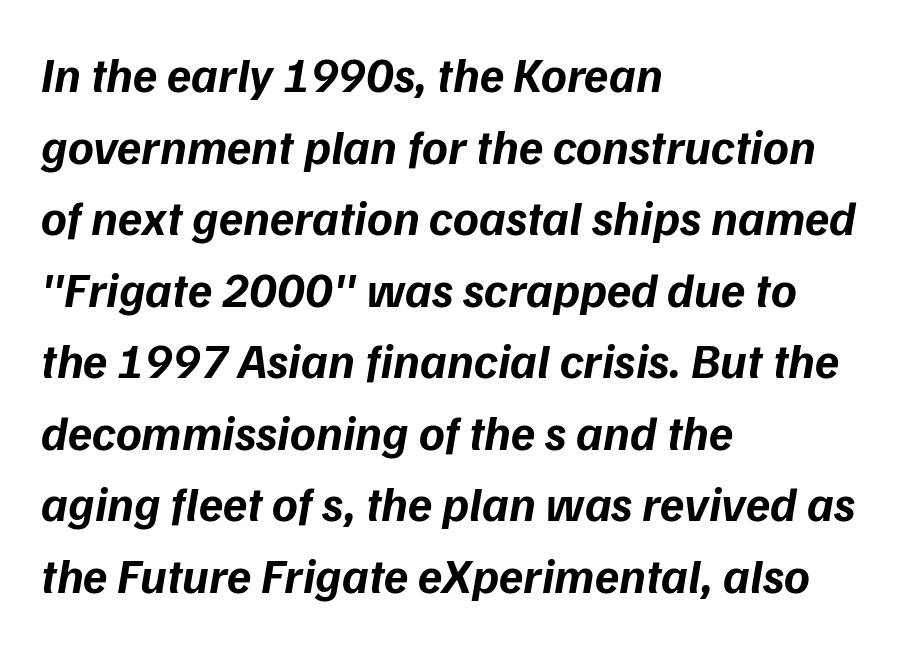
Spacing verdict: proportional, widths tailored to each character. Caption: multi-line text, flush left, ragged right. Notice how descenders clear the ascenders below comfortably — that's standard leading. Its strokes are broad and dark, the hallmark of bold type. Quick note: italic.
